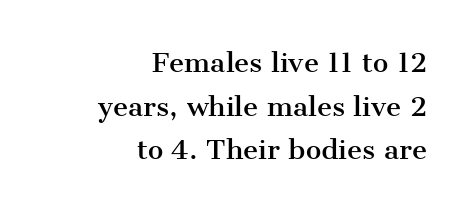
{"italic": "no", "underline": "no", "align": "right", "line_spacing": "normal", "line_spacing_ratio": 1.68, "letter_spacing": "normal", "letter_spacing_em": 0.0, "glyph_px": 26}
